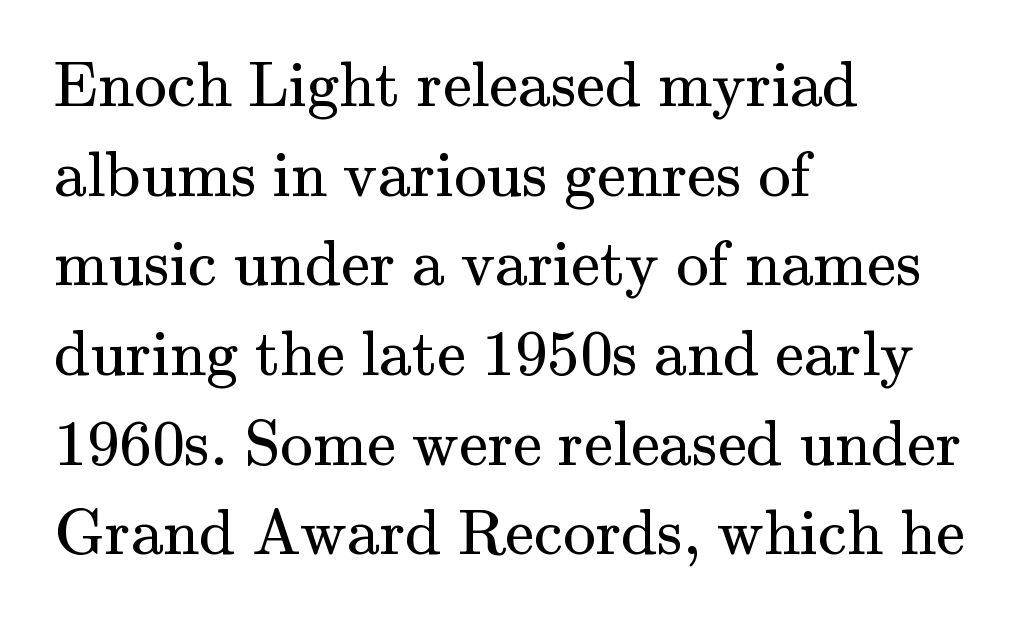
{"serif": "yes", "italic": "no", "bold": "no", "weight": "regular", "width": "normal", "stroke_contrast": "medium", "x_height": "small", "monospaced": "no", "underline": "no", "align": "left", "line_spacing": "normal", "line_spacing_ratio": 1.38, "letter_spacing": "normal", "letter_spacing_em": 0.0, "glyph_px": 65}
